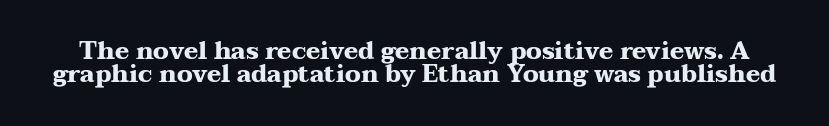
Each new line begins almost immediately beneath the previous one. The baseline area is clear. On the weight axis this lands at bold, roughly 700. Is there any slant? The stems are plumb. Spacing between characters is what you'd get straight out of the box.
